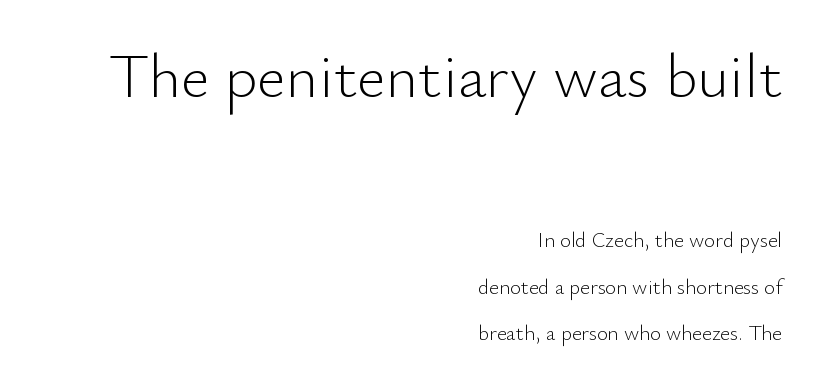
To sum up the face: it is a sans, with no serifs. Spacing between characters is what you'd get straight out of the box. The strokes carry an ordinary text weight at most. Note the varied advance widths — an 'i' is clearly narrower than an 'm'. Is there any slant? The stems are plumb. Here the first block reads like a headline and the second like body copy.
